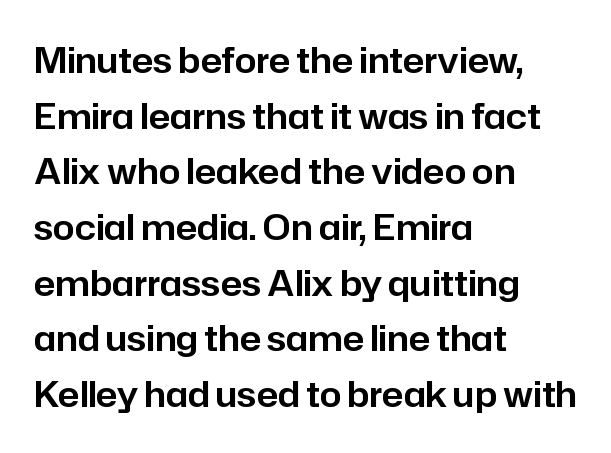
The image shows 35 px sans-serif type, upright; set left-aligned, normal line spacing (1.59x), normal letter spacing, not underlined; low stroke contrast and a medium x-height.
